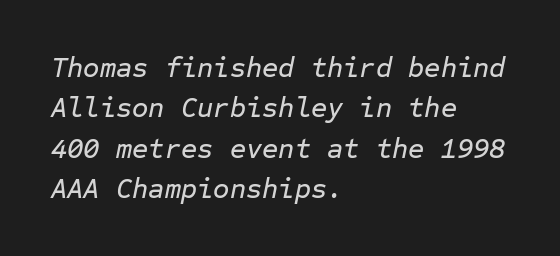
Q: Is the text italic (slanted)? A: Yes, it leans right by about 12 degrees.
Q: Is the text underlined? A: No.
Q: How is the paragraph aligned? A: Left-aligned.
Q: Is the spacing between letters normal or unusually wide? A: Normal.
Q: Is the spacing between lines tight, normal or loose? A: Normal.
Q: Width (condensed, normal, or wide)? A: Normal.
Q: Stroke contrast? A: Low.
Q: x-height? A: Medium.
Q: Monospaced? A: Yes.
